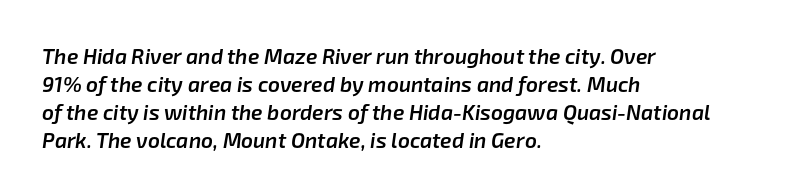
The image shows 21 px text type, italic (leaning right); set left-aligned, normal line spacing (1.33x), normal letter spacing, not underlined.
